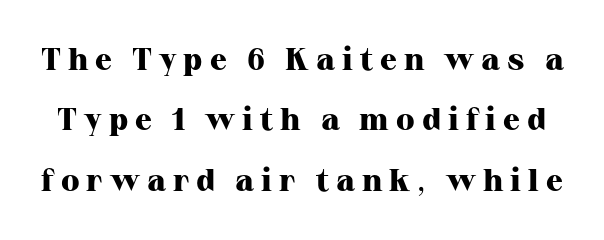
{"serif": "yes", "italic": "no", "bold": "yes", "weight": "heavy", "width": "normal", "stroke_contrast": "high", "x_height": "medium", "monospaced": "no", "underline": "no", "line_spacing": "loose", "line_spacing_ratio": 1.95, "letter_spacing": "wide", "letter_spacing_em": 0.23, "glyph_px": 31}
